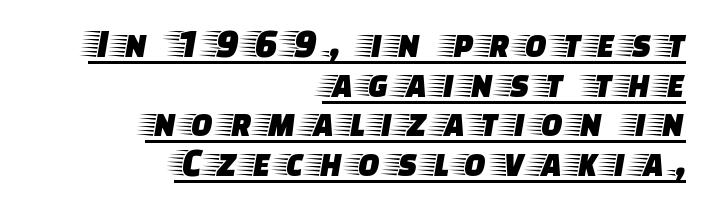
{"serif": "yes", "width": "wide", "stroke_contrast": "low", "x_height": "large", "monospaced": "no", "underline": "yes", "align": "right", "line_spacing": "tight", "line_spacing_ratio": 0.99, "letter_spacing": "wide", "letter_spacing_em": 0.2, "glyph_px": 40}
